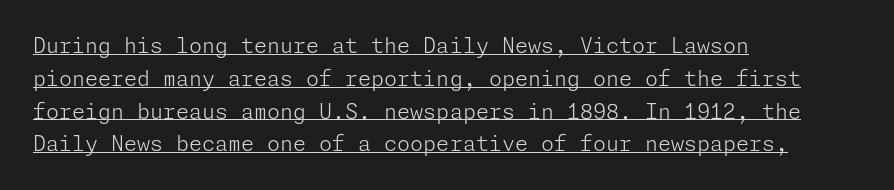
{"italic": "no", "bold": "no", "underline": "yes", "align": "left", "line_spacing": "normal", "line_spacing_ratio": 1.56, "letter_spacing": "normal", "letter_spacing_em": 0.0, "glyph_px": 21}
